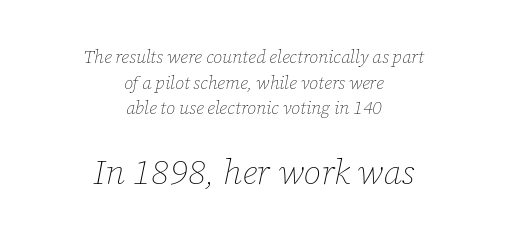
This is oblique type, the kind used for emphasis or titles. In terms of leading, this rendering sits right in the middle. The letterforms sit at book weight or below. What stands out about the letter spacing? Nothing — it is the standard amount.
